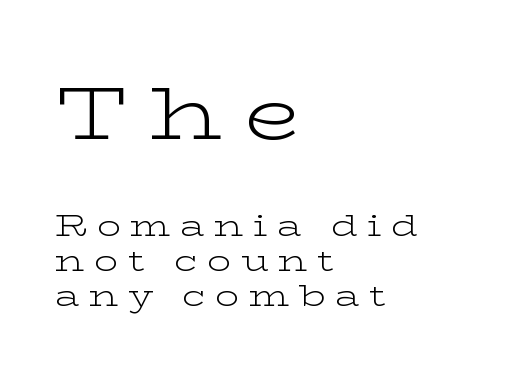
Q: Is the text bold? A: No.
Q: Is the text italic (slanted)? A: No, it is upright.
Q: Is the typeface a serif or a sans-serif typeface? A: Serif.
Q: Is the text underlined? A: No.
Q: How is the paragraph aligned? A: Left-aligned.
Q: Is the spacing between letters normal or unusually wide? A: Unusually wide.
Q: Which block of text is set in a larger size, the first (top) or the second (bottom)? A: The first (top) one.
Q: Width (condensed, normal, or wide)? A: Wide.
Q: Stroke contrast? A: Low.
Q: x-height? A: Medium.
Q: Monospaced? A: No.
